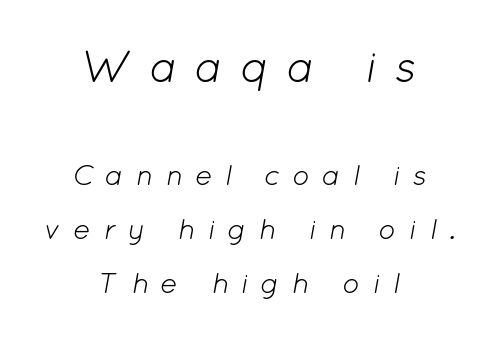
If you drew a line through each stem, it would be angled. The compositor balanced each line on the midline. The face looks like a standard text weight, possibly lighter. Think of a printed novel: that variable character pitch is what you see here. Type without underlining.
